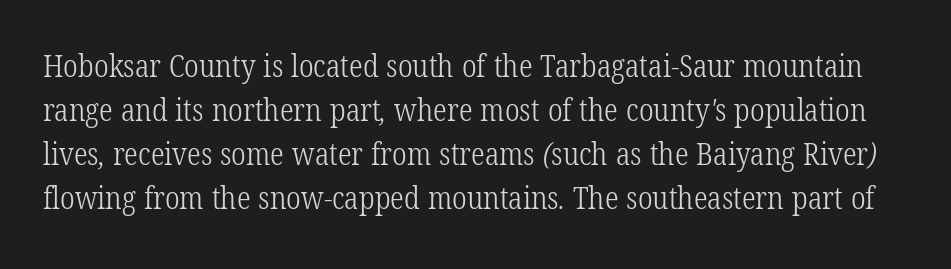
Letters rest on an invisible, unmarked baseline. Look at the tracking — it's just the regular setting, nothing added. The typesetting does not lean heavy: it is not bold. A typesetter would call this proportional, since set widths differ per character. Regarding serifs, this sample has them. The leading is moderate, giving the passage an even texture.
